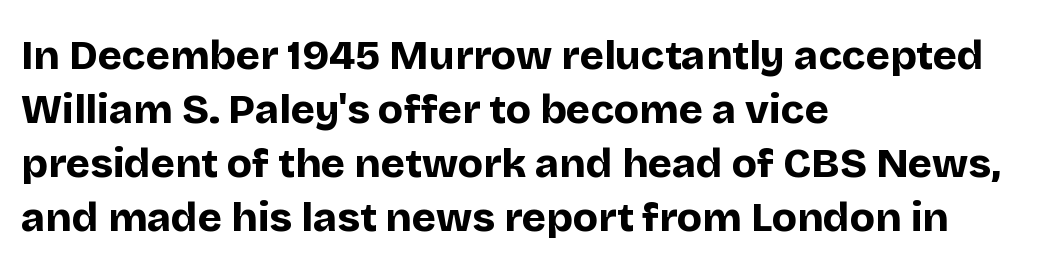
The image shows 41 px bold sans-serif type, upright; set left-aligned, normal line spacing (1.32x), normal letter spacing, not underlined; low stroke contrast and a large x-height.
